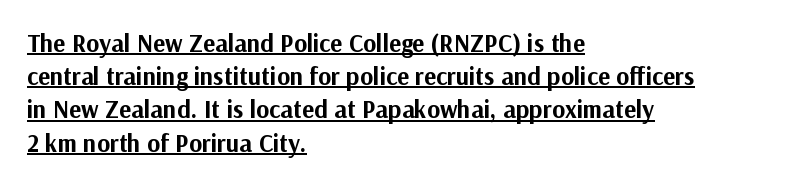
{"italic": "no", "bold": "yes", "underline": "yes", "align": "left", "line_spacing": "normal", "line_spacing_ratio": 1.33, "letter_spacing": "normal", "letter_spacing_em": 0.0, "glyph_px": 25}
